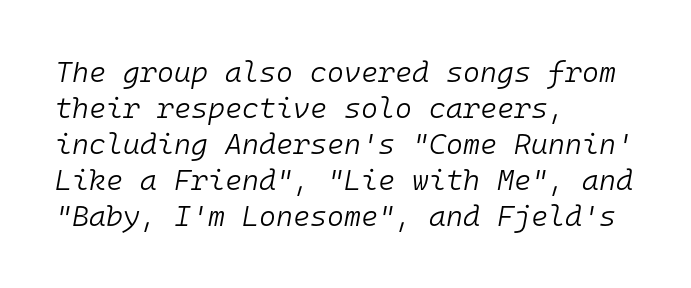
If you drew a ruler down the left edge, every line would touch it. The string is rendered with underlining switched off. Here the designer chose a console-style face with uniform glyph widths. Compared with a typical body face, this is equally light or lighter still. No extra tracking has been applied to these lines. Yep, that's italic — everything's leaning.
